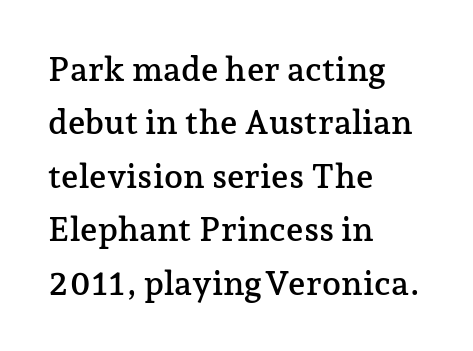
{"serif": "yes", "italic": "no", "width": "normal", "stroke_contrast": "low", "x_height": "medium", "monospaced": "no", "underline": "no", "align": "left", "line_spacing": "normal", "line_spacing_ratio": 1.57, "letter_spacing": "normal", "letter_spacing_em": 0.0, "glyph_px": 34}
